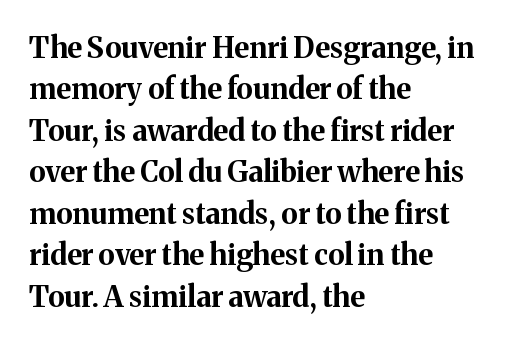
The image shows 29 px bold serif type, upright; set left-aligned, normal line spacing (1.43x), normal letter spacing, not underlined; medium stroke contrast and a medium x-height.
